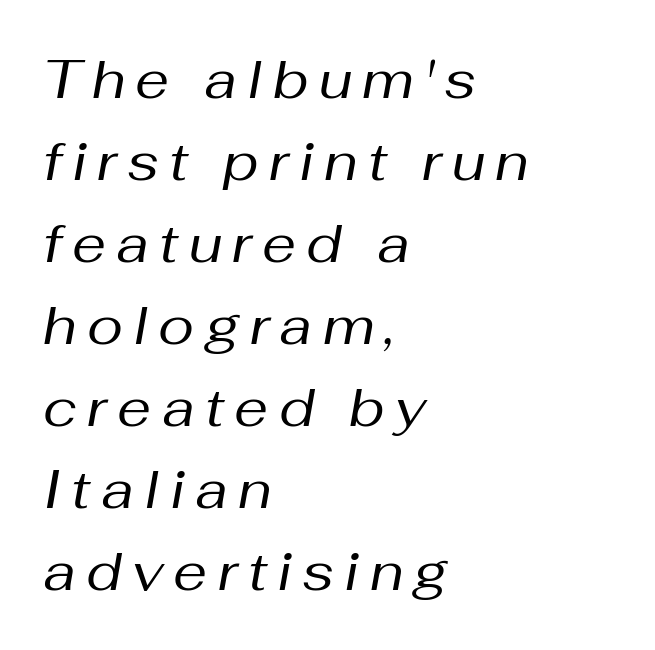
{"italic": "yes", "lean": "right", "slant_degrees": 10, "bold": "no", "weight": "regular", "width": "normal", "stroke_contrast": "medium", "x_height": "medium", "monospaced": "no", "underline": "no", "align": "left", "line_spacing": "normal", "line_spacing_ratio": 1.52, "glyph_px": 54}
